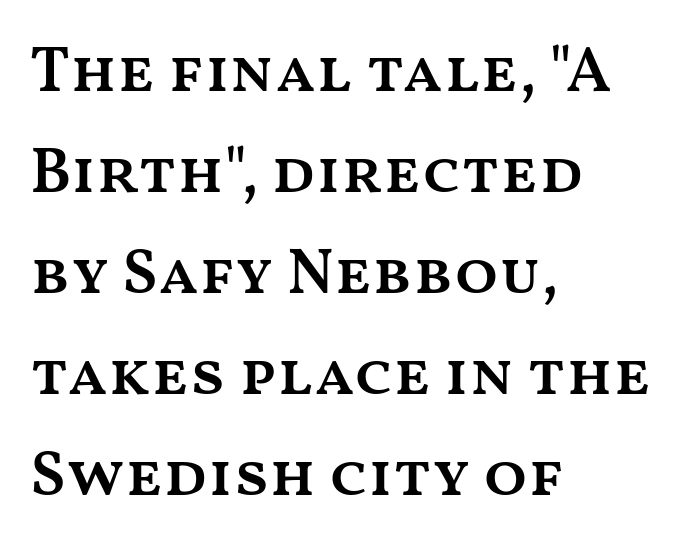
Regular leading. Descenders are the only things crossing below the line. What stands out about the letter spacing? Nothing — it is the standard amount. Weight check: semibold — heavier than regular, not quite bold. Upright lettering throughout. If you drew a ruler down the left edge, every line would touch it.
